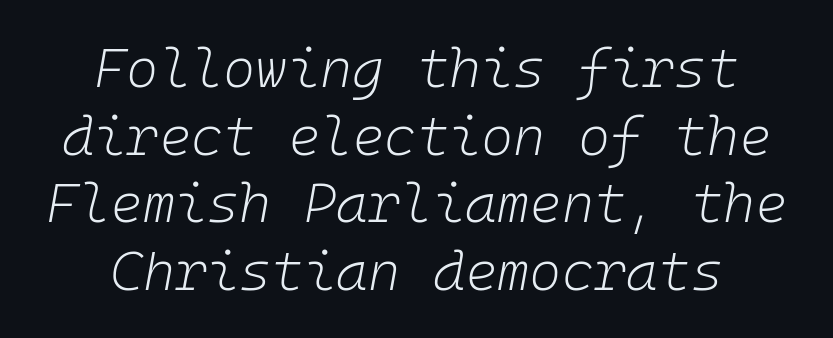
Q: Is the text bold? A: No.
Q: Is the text italic (slanted)? A: Yes, it leans right by about 10 degrees.
Q: Is the text underlined? A: No.
Q: How is the paragraph aligned? A: Centered.
Q: Is the spacing between letters normal or unusually wide? A: Normal.
Q: Width (condensed, normal, or wide)? A: Normal.
Q: Stroke contrast? A: Low.
Q: x-height? A: Medium.
Q: Monospaced? A: Yes.
